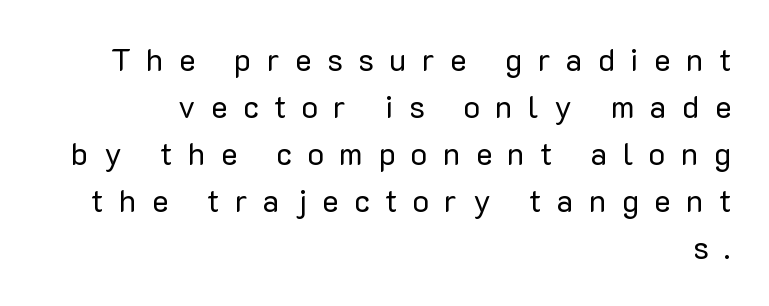
Caption: multi-line text, flush right, ragged left. Letters rest on an invisible, unmarked baseline. The characters are drawn with everyday or finer stroke widths. The face used here is rendered with a markedly widened letterfit.
